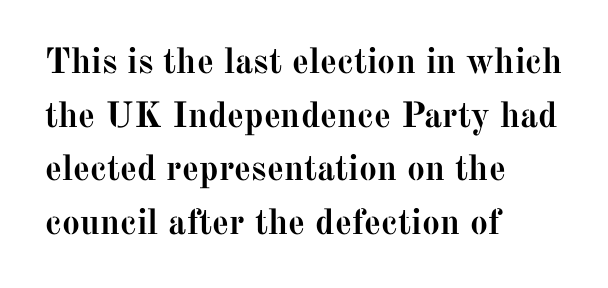
What weight is shown? A full bold with thick strokes. Leading matches the norm, producing a regular column. Varying glyph widths throughout — classic text-font behaviour. Small tapered or slab feet sit at the stroke ends, so this counts as serif.
